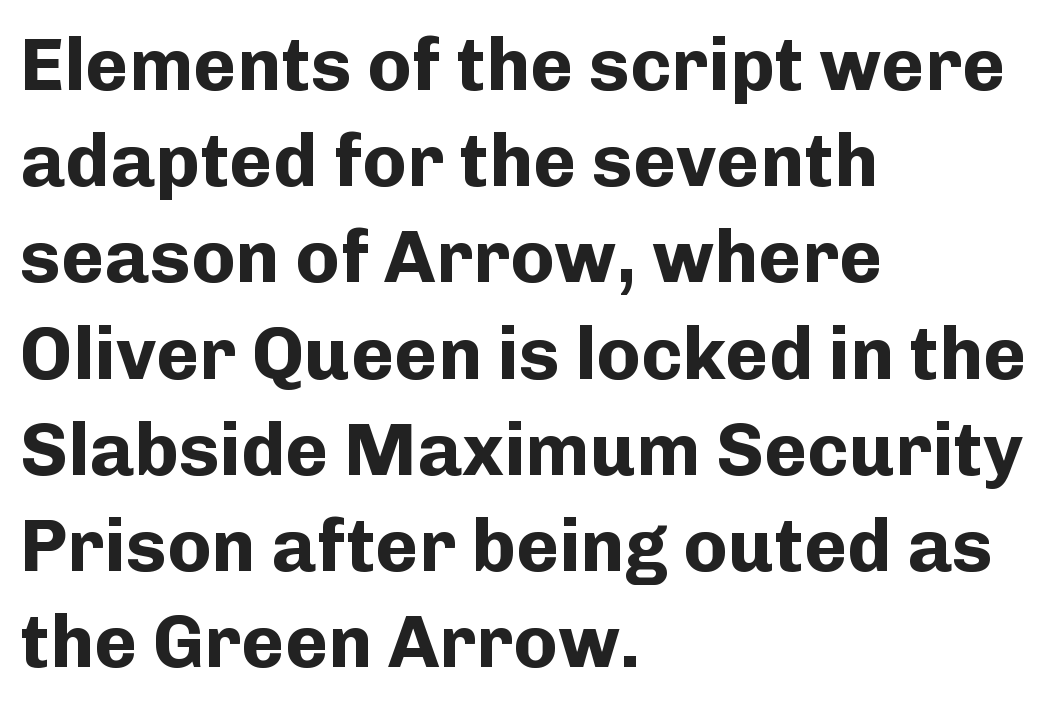
{"serif": "no", "italic": "no", "bold": "yes", "weight": "bold", "width": "normal", "stroke_contrast": "low", "x_height": "medium", "monospaced": "no", "underline": "no", "align": "left", "line_spacing": "normal", "line_spacing_ratio": 1.3, "letter_spacing": "normal", "letter_spacing_em": 0.0, "glyph_px": 74}
